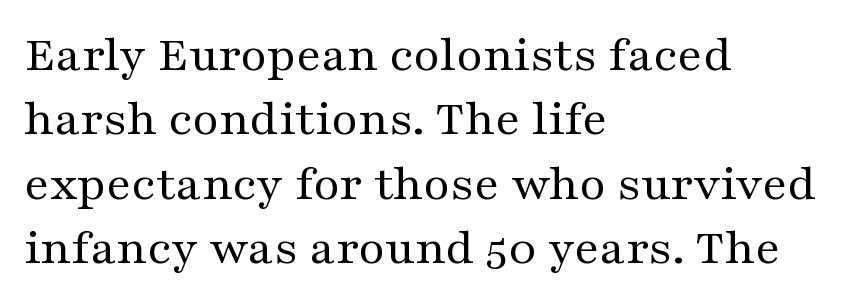
{"serif": "yes", "italic": "no", "bold": "no", "weight": "regular", "width": "wide", "stroke_contrast": "medium", "x_height": "medium", "monospaced": "no", "underline": "no", "align": "left", "line_spacing": "normal", "line_spacing_ratio": 1.26, "letter_spacing": "normal", "letter_spacing_em": 0.0, "glyph_px": 51}
